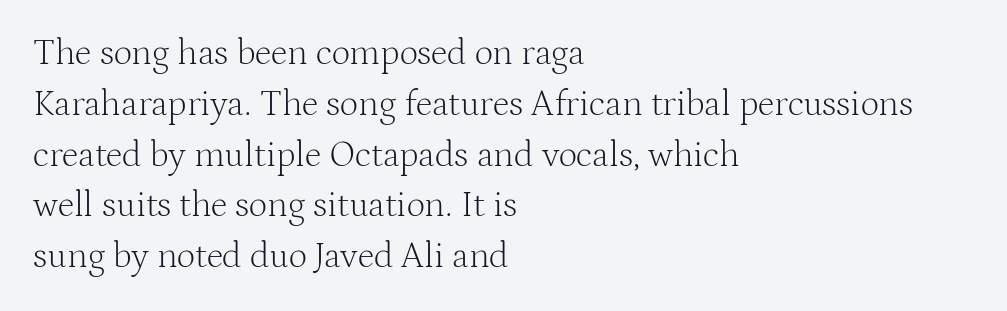
{"serif": "yes", "italic": "no", "bold": "no", "weight": "light", "width": "normal", "stroke_contrast": "medium", "x_height": "medium", "monospaced": "no", "underline": "no", "align": "left", "line_spacing": "normal", "line_spacing_ratio": 1.41, "letter_spacing": "normal", "letter_spacing_em": 0.0, "glyph_px": 36}
